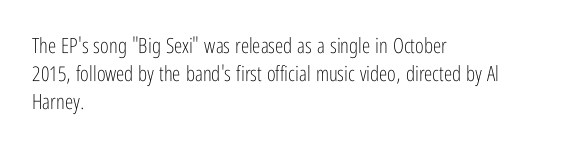
The image shows 21 px text type, upright; set left-aligned, normal line spacing (1.33x), normal letter spacing, not underlined.
